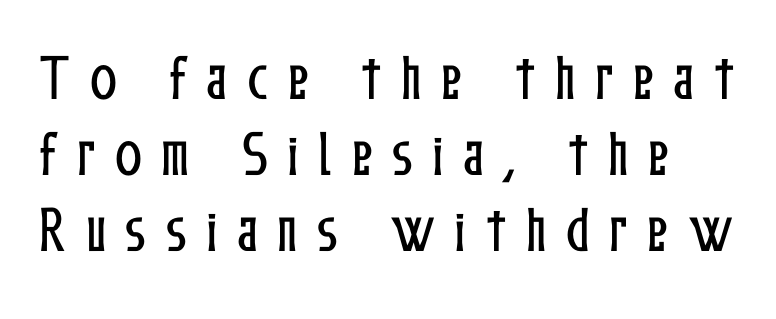
Nope, not italic — everything's standing straight. The passage shown is typed in a proportional face where columns would drift. This sample keeps an unexceptional amount of space between lines. The passage shown has open, widely tracked lettering throughout.
